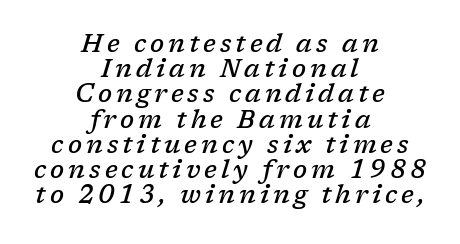
{"italic": "yes", "lean": "right", "slant_degrees": 17, "bold": "semi", "underline": "no", "align": "center", "line_spacing": "tight", "line_spacing_ratio": 1.01, "glyph_px": 25}
